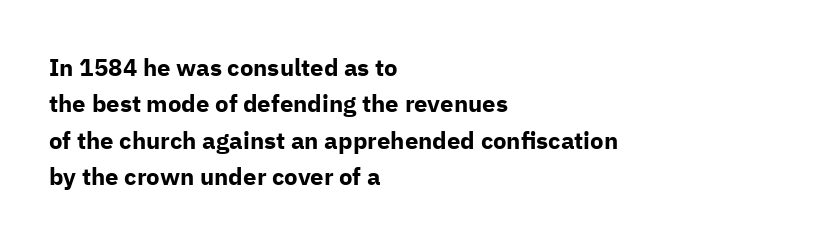
The image shows 24 px bold type, upright; set left-aligned, normal line spacing (1.52x), normal letter spacing, not underlined.
